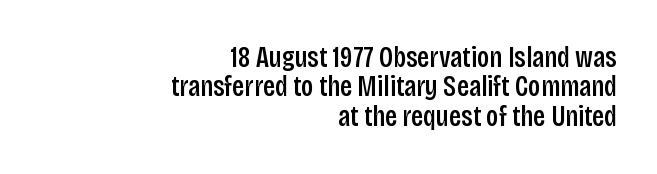
{"serif": "no", "italic": "no", "width": "condensed", "stroke_contrast": "low", "x_height": "large", "monospaced": "no", "underline": "no", "align": "right", "line_spacing": "tight", "line_spacing_ratio": 1.01, "letter_spacing": "normal", "letter_spacing_em": 0.0, "glyph_px": 29}
